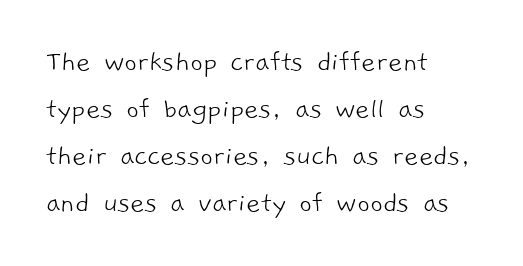
Decoration check: the copy has no underline. What stands out about the letter spacing? Nothing — it is the standard amount. I'd call this a sans setting — the letters go barefoot. The compositor pushed each line to the left boundary. Proportional: the letters do not fall into vertical columns. Caption: face not bold, strokes unweighted.
